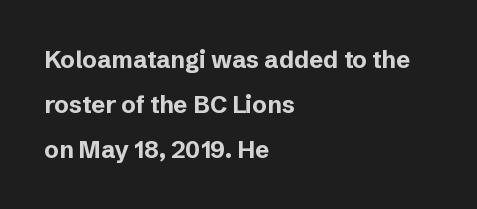
The image shows 24 px bold type, upright; set left-aligned, line spacing 1.87x, normal letter spacing, not underlined.
